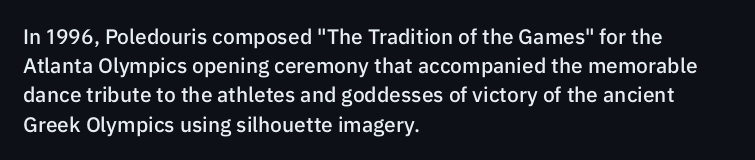
The image shows 21 px text type, upright; set left-aligned, normal line spacing (1.39x), normal letter spacing, not underlined.
